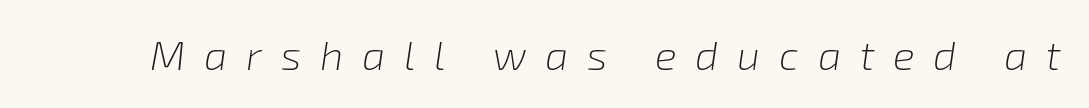
{"italic": "yes", "lean": "right", "slant_degrees": 8, "bold": "no", "weight": "light", "width": "normal", "stroke_contrast": "low", "x_height": "medium", "monospaced": "no", "underline": "no", "letter_spacing": "wide", "letter_spacing_em": 0.46, "glyph_px": 41}
